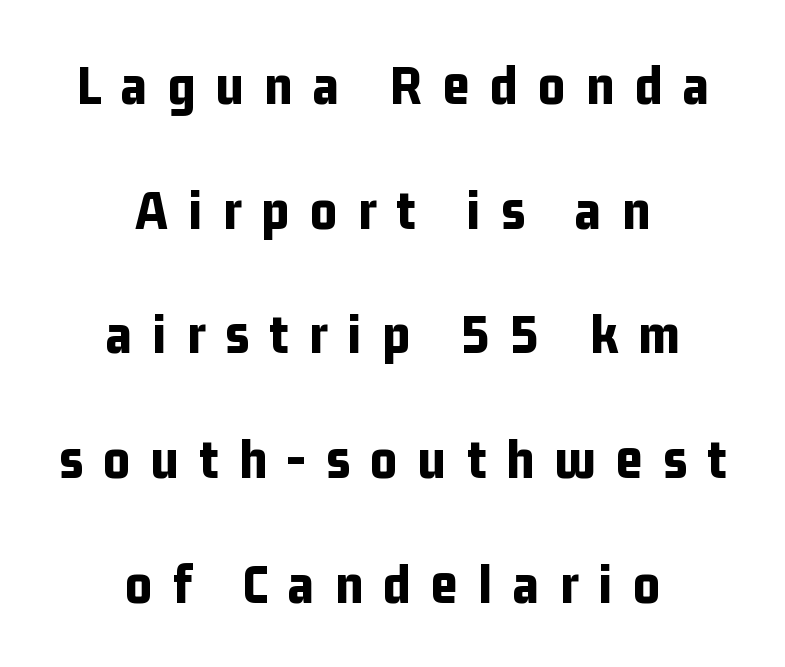
You could only call the tracking loose — the letters float apart. Italic? Not at all — the glyphs are vertical. Horizontal bands of white between lines are thick stripes. Weight: bold.
